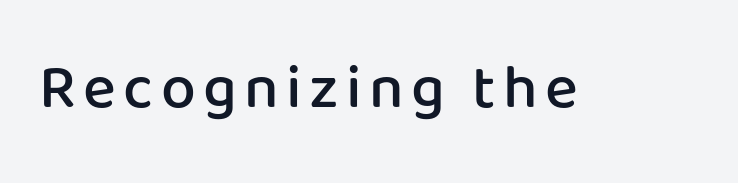
A bit beefed up — I'd call it semibold rather than bold. Proportional: the letters do not fall into vertical columns. Rule under the text: the space is simply empty. Posture: upright roman. In terms of letterform style, serifs are entirely absent.
